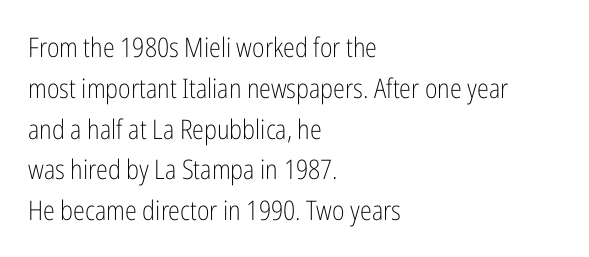
{"italic": "no", "bold": "no", "underline": "no", "align": "left", "line_spacing": "normal", "line_spacing_ratio": 1.51, "letter_spacing": "normal", "letter_spacing_em": 0.0, "glyph_px": 27}
